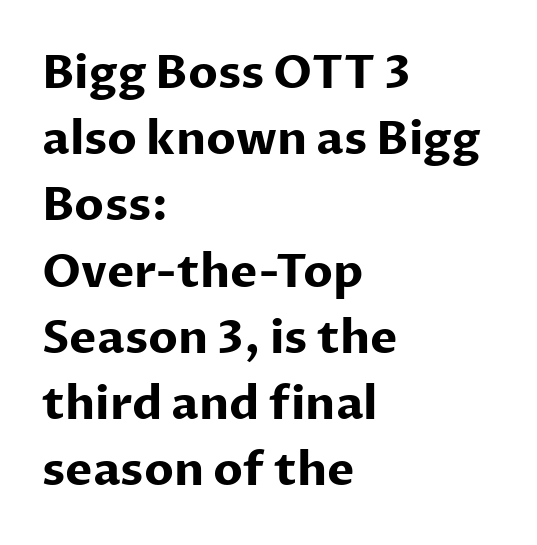
Q: Is the text bold? A: Yes.
Q: Is the text italic (slanted)? A: No, it is upright.
Q: Is the typeface a serif or a sans-serif typeface? A: Sans-serif.
Q: Is the text underlined? A: No.
Q: How is the paragraph aligned? A: Left-aligned.
Q: Is the spacing between letters normal or unusually wide? A: Normal.
Q: Is the spacing between lines tight, normal or loose? A: Normal.
Q: Width (condensed, normal, or wide)? A: Normal.
Q: Stroke contrast? A: Low.
Q: x-height? A: Medium.
Q: Monospaced? A: No.
